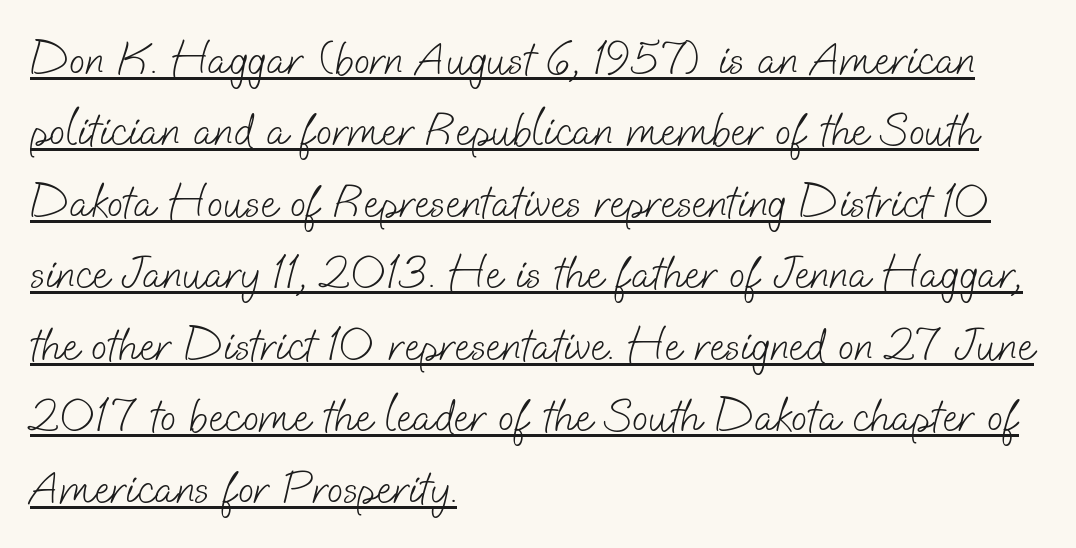
The font is comparable to plain body text, perhaps lighter. What decoration does the sample have? An underline. These lines sit exactly where default settings would place them. I'd call this a sans setting — the letters go barefoot. The letters advance in unequal steps, a hallmark of proportional type. One-word summary of the alignment: left.
